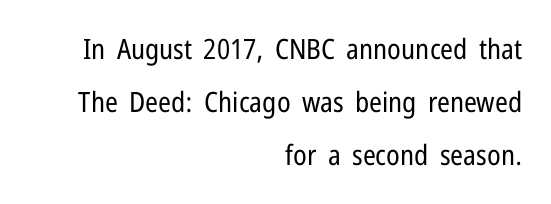
Q: Is the text bold? A: No.
Q: Is the text italic (slanted)? A: No, it is upright.
Q: Is the typeface a serif or a sans-serif typeface? A: Sans-serif.
Q: Is the text underlined? A: No.
Q: How is the paragraph aligned? A: Right-aligned.
Q: Is the spacing between letters normal or unusually wide? A: Normal.
Q: Is the spacing between lines tight, normal or loose? A: Loose.
Q: Width (condensed, normal, or wide)? A: Condensed.
Q: Stroke contrast? A: Low.
Q: x-height? A: Medium.
Q: Monospaced? A: No.
